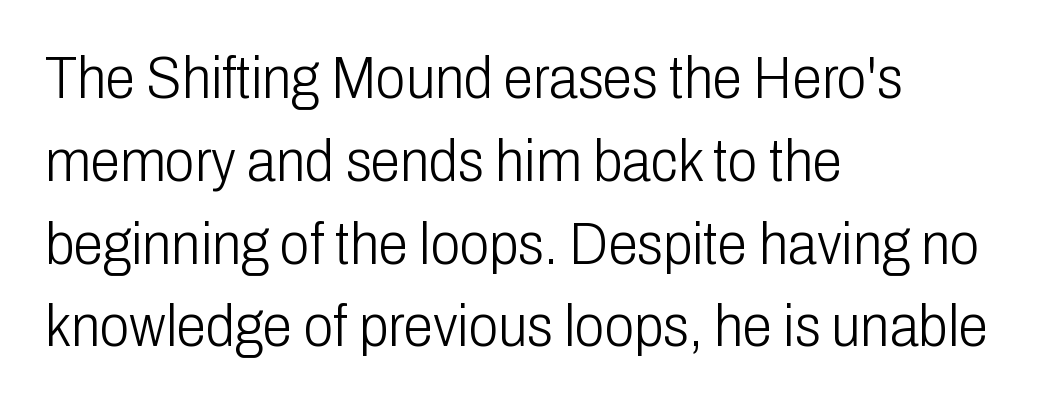
The image shows 60 px light, condensed sans-serif type, upright; set left-aligned, normal line spacing (1.38x), normal letter spacing, not underlined; low stroke contrast and a medium x-height.
